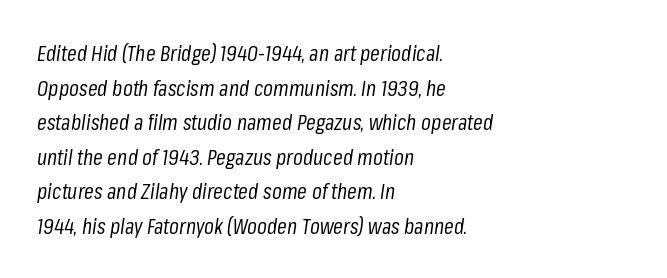
This sample keeps an unexceptional amount of space between lines. Alignment: flush left. Caption: face not bold, strokes unweighted. Plain, unruled lines of type.
